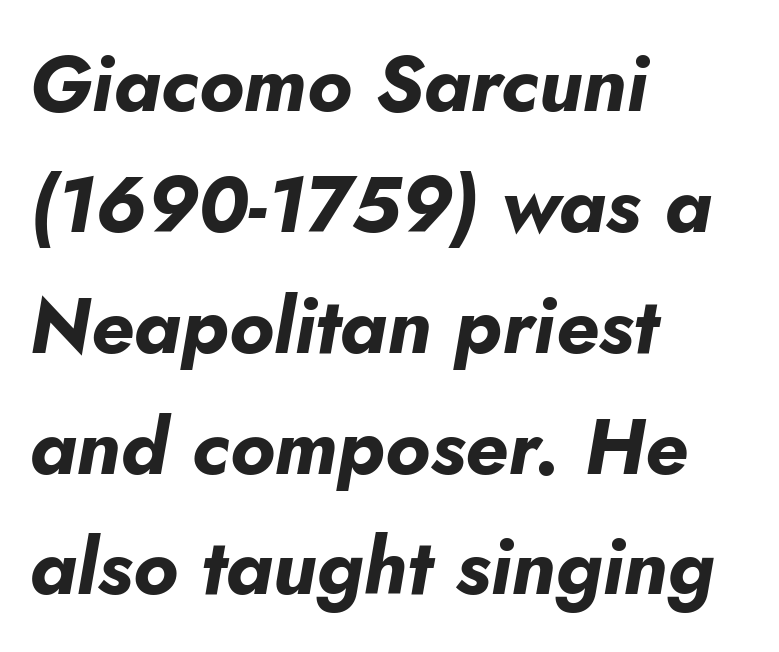
Unmarked baselines from the first word to the last. Baseline-to-baseline distance is the conventional proportion of letter height. Would a proofreader flag this as italicized? Yes. The face used here is proportionally spaced, like ordinary book or web type.
